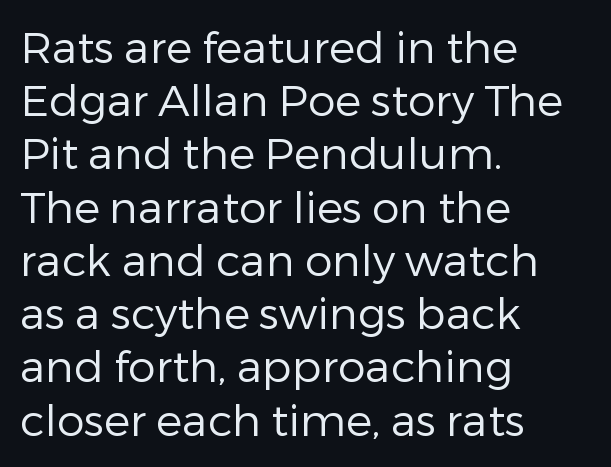
{"serif": "no", "italic": "no", "bold": "no", "weight": "regular", "width": "normal", "stroke_contrast": "low", "x_height": "medium", "monospaced": "no", "underline": "no", "align": "left", "line_spacing_ratio": 1.21, "letter_spacing": "normal", "letter_spacing_em": 0.0, "glyph_px": 44}
